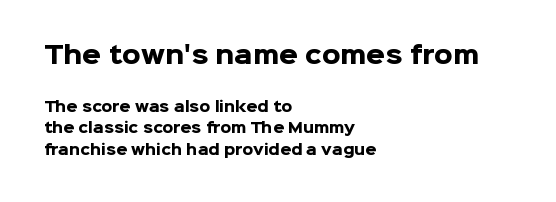
These lines are set flush left with a ragged right edge. Posture: upright roman. Block one is the big one; block two sits smaller underneath. Bare-footed words on every line.
